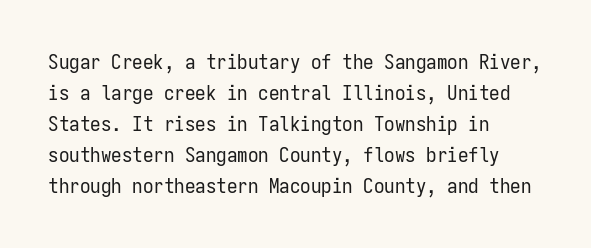
Q: Is the text bold? A: No.
Q: Is the text italic (slanted)? A: No, it is upright.
Q: Is the text underlined? A: No.
Q: How is the paragraph aligned? A: Left-aligned.
Q: Is the spacing between letters normal or unusually wide? A: Normal.
Q: Is the spacing between lines tight, normal or loose? A: Normal.
